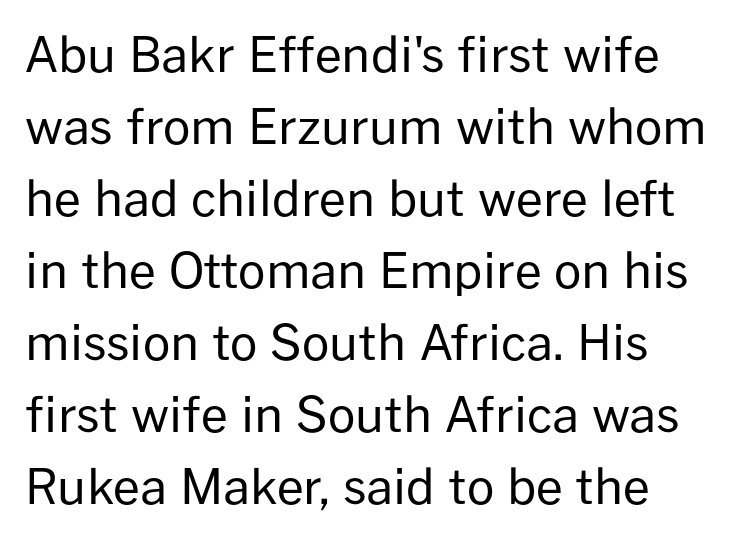
The strokes carry an ordinary text weight at most. Posture: upright roman. The passage shown is not underscored anywhere. Line spacing here is normal. Type style note: lacks serifs.
